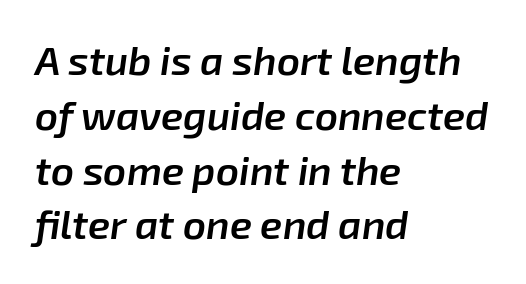
Q: Is the text bold? A: Semi-bold.
Q: Is the text italic (slanted)? A: Yes, it leans right by about 8 degrees.
Q: Is the text underlined? A: No.
Q: How is the paragraph aligned? A: Left-aligned.
Q: Is the spacing between letters normal or unusually wide? A: Normal.
Q: Is the spacing between lines tight, normal or loose? A: Normal.
Q: Width (condensed, normal, or wide)? A: Normal.
Q: Stroke contrast? A: Low.
Q: x-height? A: Medium.
Q: Monospaced? A: No.
